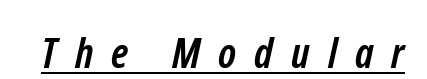
Q: Is the text bold? A: Yes.
Q: Is the typeface a serif or a sans-serif typeface? A: Sans-serif.
Q: Is the text underlined? A: Yes.
Q: Is the spacing between letters normal or unusually wide? A: Unusually wide.
Q: Width (condensed, normal, or wide)? A: Condensed.
Q: Stroke contrast? A: Low.
Q: x-height? A: Medium.
Q: Monospaced? A: No.
